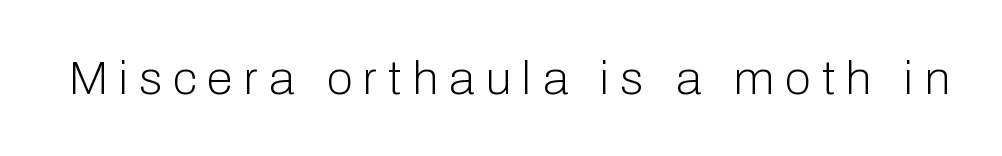
The image shows 47 px light sans-serif type, upright; set unusually wide letter spacing (+0.24 em), not underlined; low stroke contrast and a medium x-height.
